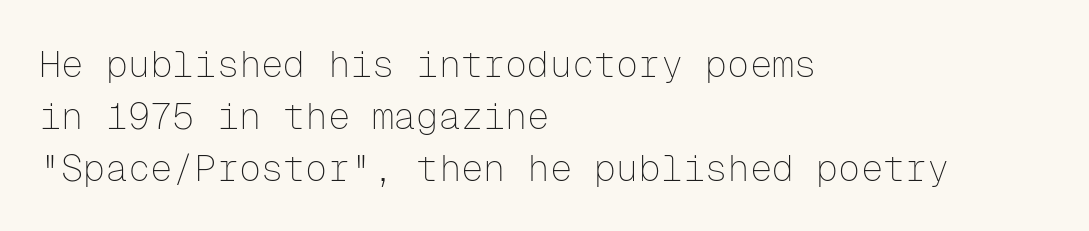
Q: Is the text bold? A: No.
Q: Is the text italic (slanted)? A: No, it is upright.
Q: Is the typeface a serif or a sans-serif typeface? A: Sans-serif.
Q: Is the text underlined? A: No.
Q: How is the paragraph aligned? A: Left-aligned.
Q: Is the spacing between letters normal or unusually wide? A: Normal.
Q: Is the spacing between lines tight, normal or loose? A: Normal.
Q: Width (condensed, normal, or wide)? A: Normal.
Q: Stroke contrast? A: Low.
Q: x-height? A: Medium.
Q: Monospaced? A: Yes.
